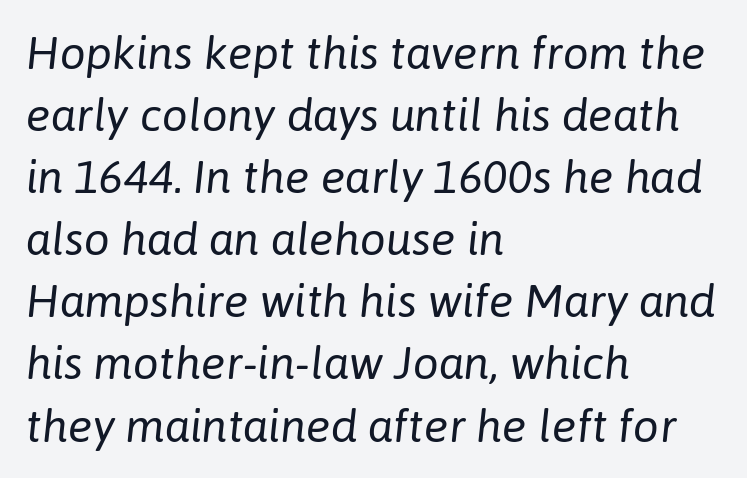
{"italic": "yes", "lean": "right", "slant_degrees": 6, "bold": "no", "weight": "regular", "width": "normal", "stroke_contrast": "low", "x_height": "medium", "monospaced": "no", "underline": "no", "align": "left", "line_spacing": "normal", "line_spacing_ratio": 1.35, "letter_spacing": "normal", "letter_spacing_em": 0.0, "glyph_px": 46}
